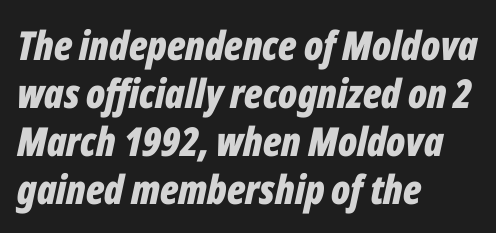
The image shows 40 px bold, condensed type, italic (leaning right); set left-aligned, line spacing 1.2x, normal letter spacing, not underlined; low stroke contrast and a medium x-height.
